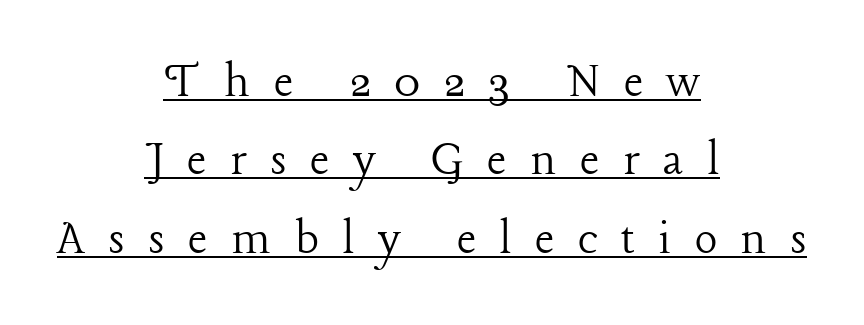
The image shows 53 px light serif type, upright; set centered, normal line spacing (1.48x), unusually wide letter spacing (+0.44 em), underlined; low stroke contrast and a medium x-height.
